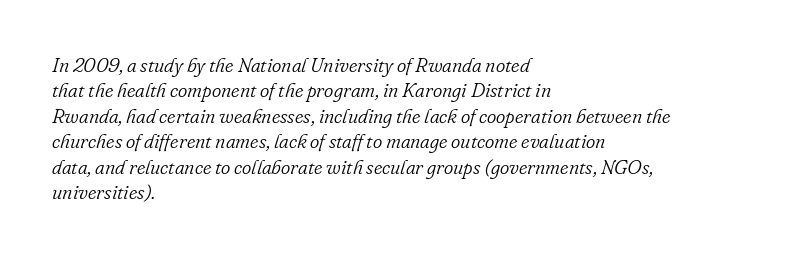
Designer's note — italics engaged. Look at the tracking — it's just the regular setting, nothing added. Short and long lines alike share a common starting point at left. Has an underline been added? It has not. Interline gaps are of average width in this sample.
